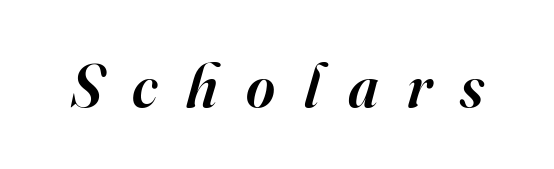
Q: Is the text bold? A: Semi-bold.
Q: Is the text italic (slanted)? A: Yes, it leans right by about 16 degrees.
Q: Is the typeface a serif or a sans-serif typeface? A: Serif.
Q: Is the text underlined? A: No.
Q: Is the spacing between letters normal or unusually wide? A: Unusually wide.
Q: Width (condensed, normal, or wide)? A: Normal.
Q: Stroke contrast? A: High.
Q: x-height? A: Small.
Q: Monospaced? A: No.
